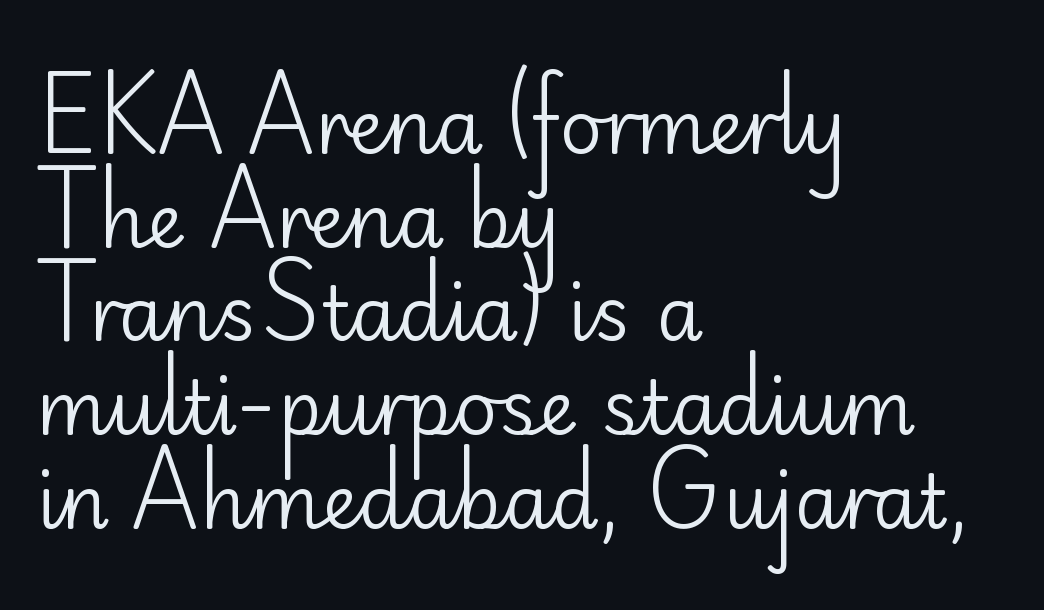
{"serif": "no", "italic": "no", "bold": "no", "weight": "regular", "width": "normal", "stroke_contrast": "low", "x_height": "small", "monospaced": "no", "underline": "no", "align": "left", "line_spacing": "normal", "line_spacing_ratio": 1.25, "letter_spacing": "normal", "letter_spacing_em": 0.0, "glyph_px": 75}
